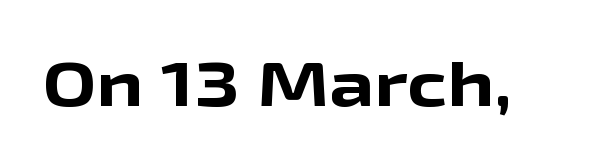
{"serif": "no", "italic": "no", "bold": "yes", "weight": "bold", "width": "wide", "stroke_contrast": "low", "x_height": "medium", "monospaced": "no", "underline": "no", "letter_spacing": "normal", "letter_spacing_em": 0.0, "glyph_px": 63}
